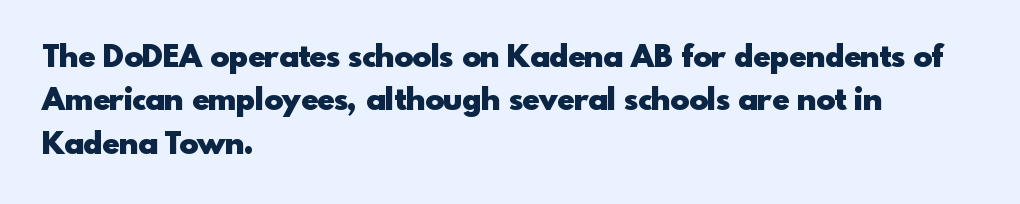
The image shows 31 px heavy sans-serif type, upright; set left-aligned, normal line spacing (1.4x), normal letter spacing, not underlined; a small x-height.
